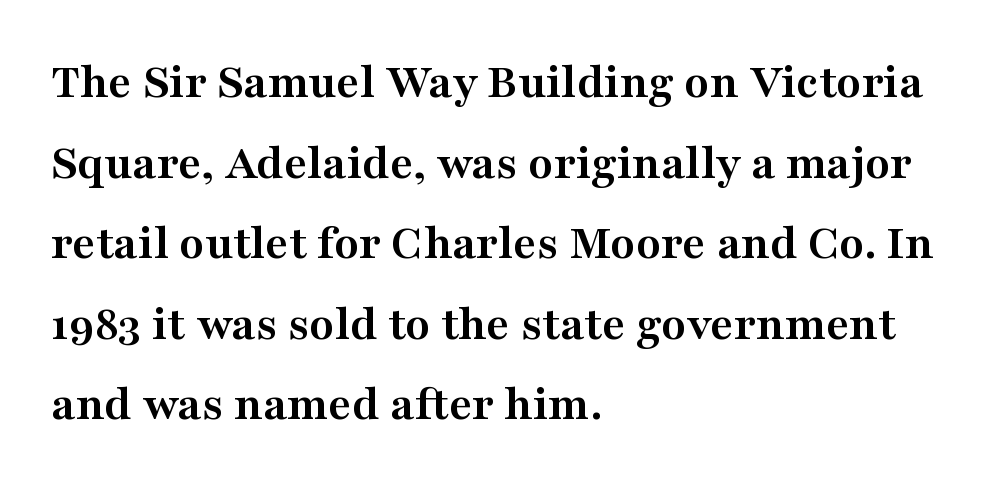
The image shows 51 px semibold, wide serif type, upright; set left-aligned, normal line spacing (1.58x), normal letter spacing, not underlined; medium stroke contrast and a medium x-height.
